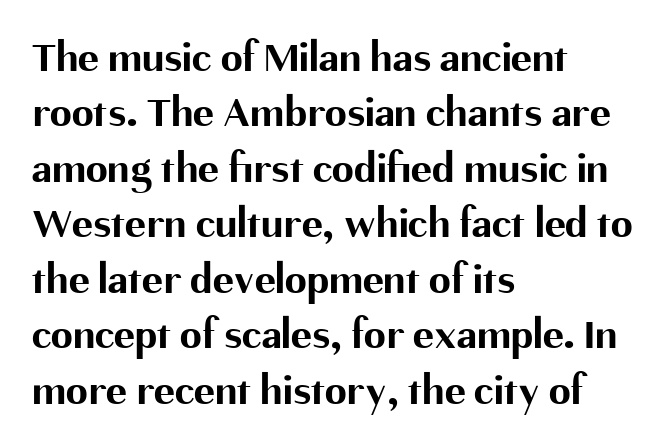
The image shows 44 px bold sans-serif type, upright; set left-aligned, normal line spacing (1.26x), normal letter spacing, not underlined; medium stroke contrast and a medium x-height.
